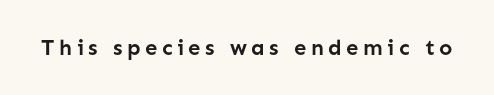
The font is running at its bold setting. You could only call the tracking loose — the letters float apart. Honestly, there is no underline to notice here at all. These lines were composed using upright roman letters.
